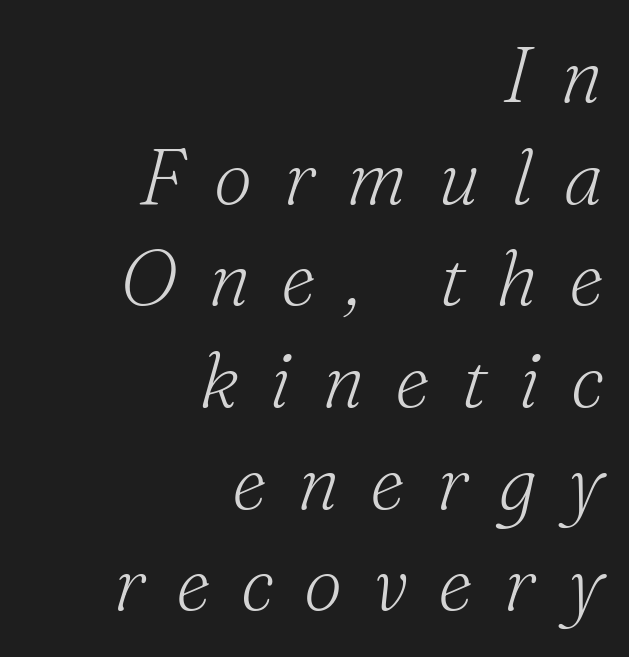
Q: Is the text bold? A: No.
Q: Is the text italic (slanted)? A: Yes, it leans right by about 16 degrees.
Q: Is the typeface a serif or a sans-serif typeface? A: Serif.
Q: Is the text underlined? A: No.
Q: How is the paragraph aligned? A: Right-aligned.
Q: Is the spacing between letters normal or unusually wide? A: Unusually wide.
Q: Is the spacing between lines tight, normal or loose? A: Normal.
Q: Width (condensed, normal, or wide)? A: Normal.
Q: Stroke contrast? A: Medium.
Q: x-height? A: Small.
Q: Monospaced? A: No.
